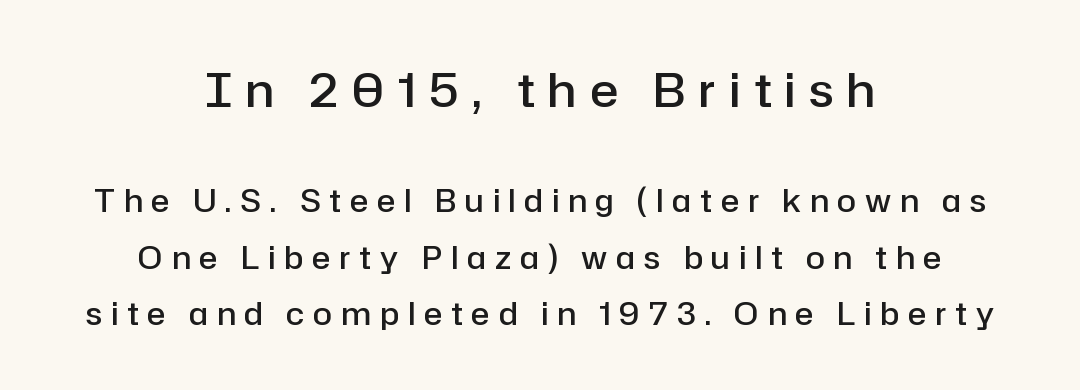
The image shows 47 px semibold sans-serif type, upright; set centered, line spacing 1.82x, unusually wide letter spacing (+0.29 em), not underlined; the first (top) block is 1.52x larger; low stroke contrast and a medium x-height.
